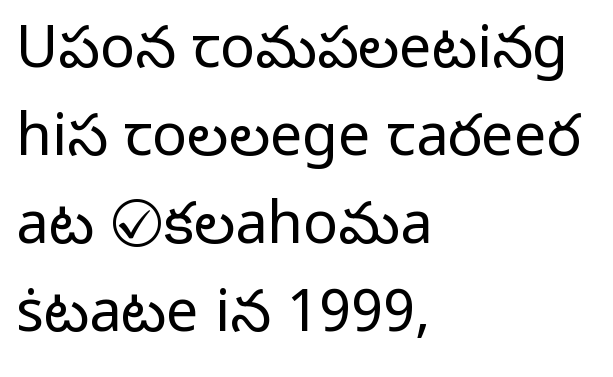
{"serif": "no", "italic": "no", "bold": "no", "weight": "light", "width": "normal", "stroke_contrast": "low", "x_height": "medium", "monospaced": "no", "underline": "no", "align": "left", "line_spacing": "normal", "line_spacing_ratio": 1.52, "letter_spacing": "normal", "letter_spacing_em": 0.0, "glyph_px": 58}
